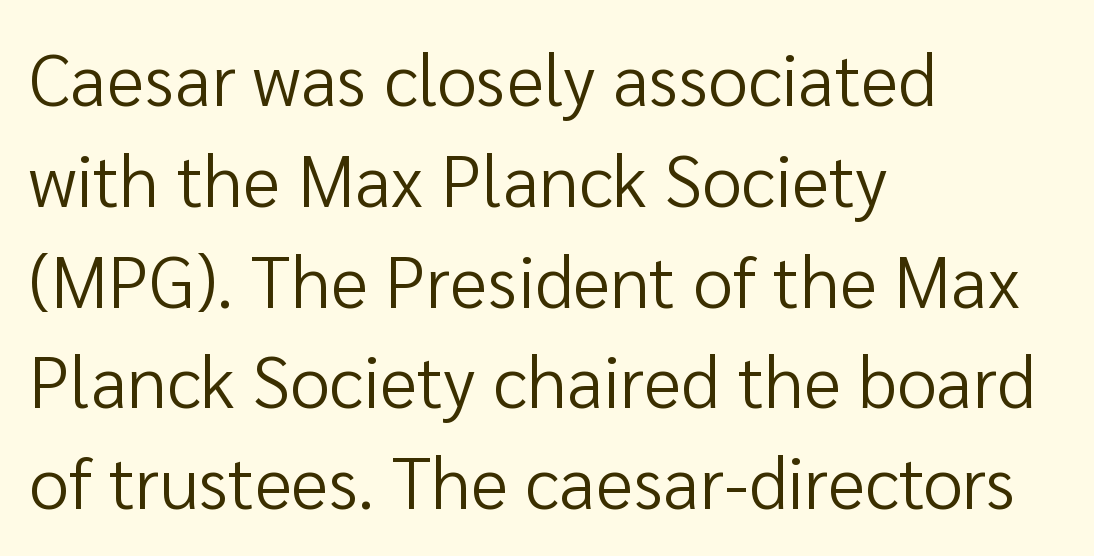
Note the varied advance widths — an 'i' is clearly narrower than an 'm'. Notice how the passage keeps a crisp vertical edge on the left only. Students, observe: this is what conventionally led text looks like. Has an underline been added? It has not.
